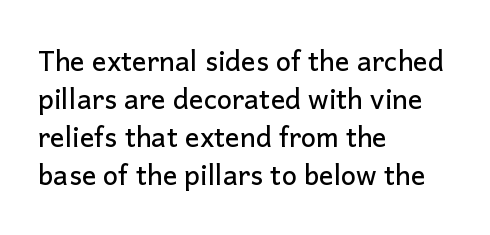
Q: Is the text italic (slanted)? A: No, it is upright.
Q: Is the text underlined? A: No.
Q: How is the paragraph aligned? A: Left-aligned.
Q: Is the spacing between letters normal or unusually wide? A: Normal.
Q: Is the spacing between lines tight, normal or loose? A: Normal.
